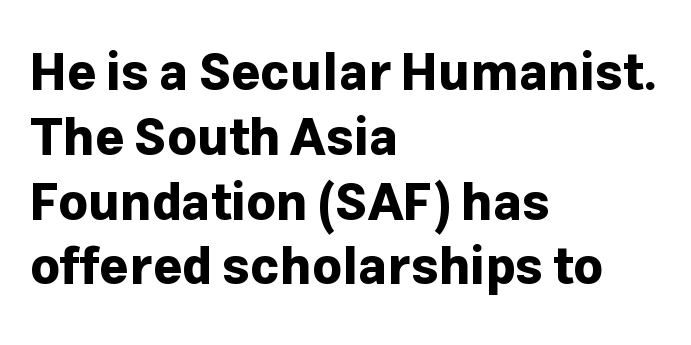
Q: Is the text bold? A: Yes.
Q: Is the text italic (slanted)? A: No, it is upright.
Q: Is the typeface a serif or a sans-serif typeface? A: Sans-serif.
Q: Is the text underlined? A: No.
Q: How is the paragraph aligned? A: Left-aligned.
Q: Is the spacing between letters normal or unusually wide? A: Normal.
Q: Is the spacing between lines tight, normal or loose? A: Normal.
Q: Width (condensed, normal, or wide)? A: Normal.
Q: Stroke contrast? A: Low.
Q: x-height? A: Medium.
Q: Monospaced? A: No.
